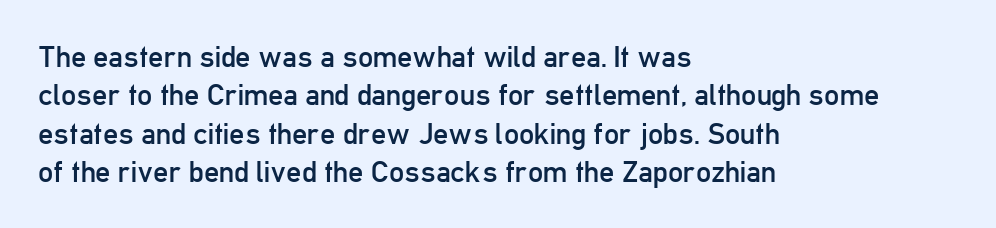
Q: Is the text bold? A: No.
Q: Is the text italic (slanted)? A: No, it is upright.
Q: Is the typeface a serif or a sans-serif typeface? A: Sans-serif.
Q: Is the text underlined? A: No.
Q: How is the paragraph aligned? A: Left-aligned.
Q: Is the spacing between letters normal or unusually wide? A: Normal.
Q: Is the spacing between lines tight, normal or loose? A: Normal.
Q: Width (condensed, normal, or wide)? A: Condensed.
Q: Stroke contrast? A: Low.
Q: x-height? A: Medium.
Q: Monospaced? A: No.
